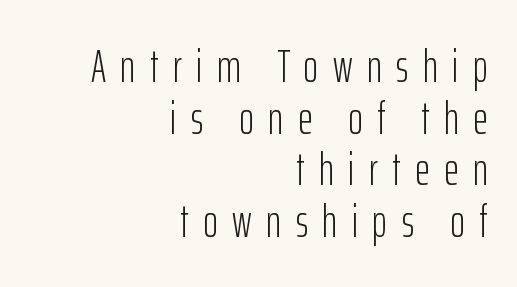
The line-height multiplier appears low, near solid setting. This rendering widens character spacing well past its baseline value. Rule under the text: the space is simply empty. The paragraph shown leans on its right margin. Is the type heavy? It reads as light-to-regular instead. Nope, no serifs anywhere on these letters.
